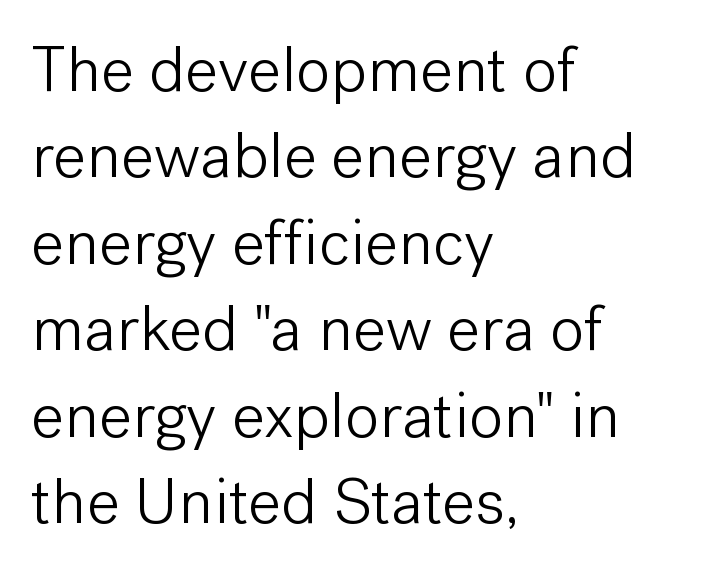
{"serif": "no", "italic": "no", "bold": "no", "weight": "light", "width": "normal", "stroke_contrast": "low", "x_height": "medium", "monospaced": "no", "underline": "no", "align": "left", "line_spacing": "normal", "line_spacing_ratio": 1.33, "letter_spacing": "normal", "letter_spacing_em": 0.0, "glyph_px": 65}
